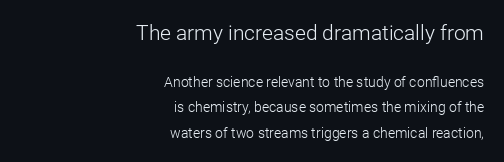
Posture: straight, roman, zero tilt. Typeset ragged left — the right edge is the straight one. Quick note: underline off. Characters follow at the spacing the type designer built in. Nothing heavy about these letters — not bold at all. The designer gave the opening block more size than the closing block.
